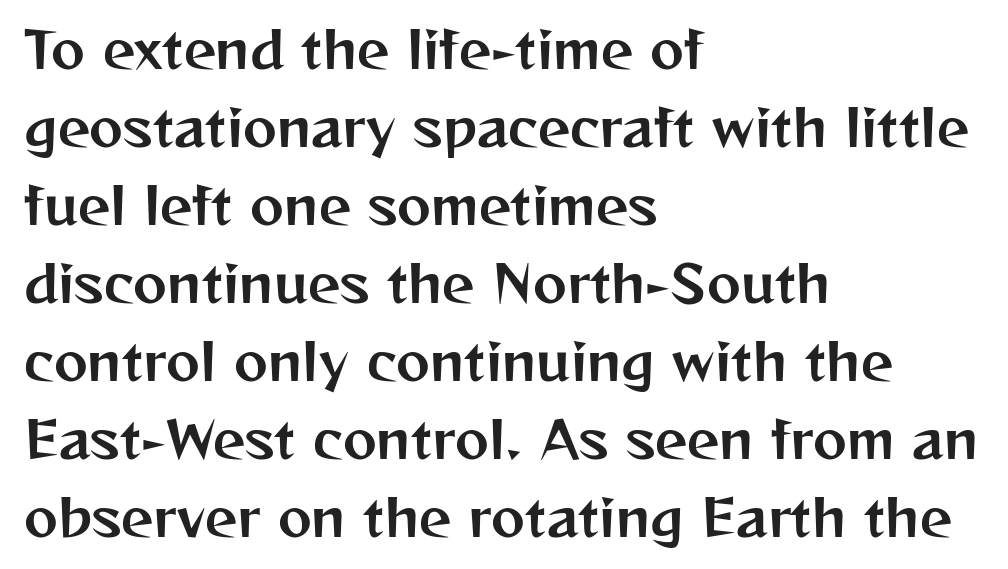
Q: Is the text italic (slanted)? A: No, it is upright.
Q: Is the typeface a serif or a sans-serif typeface? A: Sans-serif.
Q: Is the text underlined? A: No.
Q: How is the paragraph aligned? A: Left-aligned.
Q: Is the spacing between letters normal or unusually wide? A: Normal.
Q: Is the spacing between lines tight, normal or loose? A: Normal.
Q: Width (condensed, normal, or wide)? A: Normal.
Q: Stroke contrast? A: Medium.
Q: x-height? A: Medium.
Q: Monospaced? A: No.
